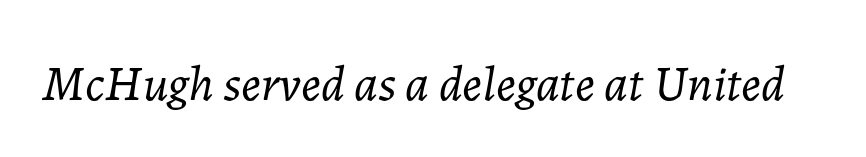
{"italic": "yes", "lean": "right", "slant_degrees": 7, "bold": "no", "weight": "light", "width": "normal", "stroke_contrast": "low", "x_height": "medium", "monospaced": "no", "underline": "no", "letter_spacing": "normal", "letter_spacing_em": 0.0, "glyph_px": 50}
